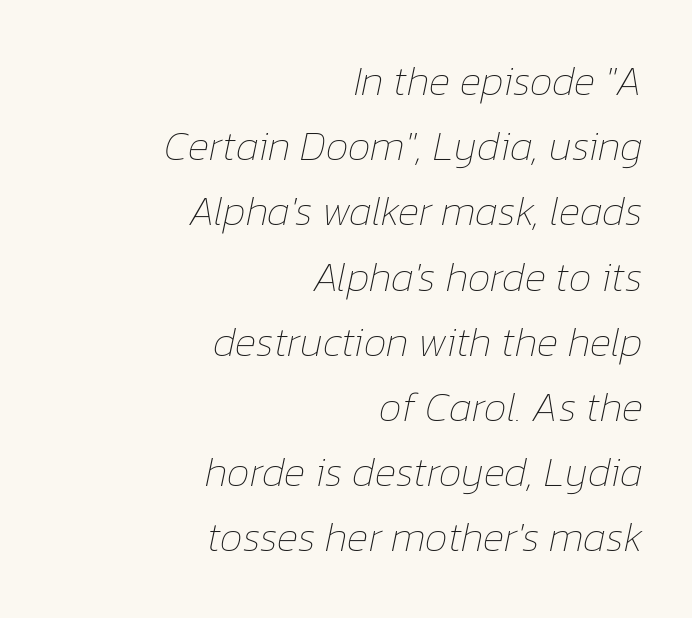
Q: Is the text bold? A: No.
Q: Is the text italic (slanted)? A: Yes, it leans right by about 12 degrees.
Q: Is the text underlined? A: No.
Q: How is the paragraph aligned? A: Right-aligned.
Q: Is the spacing between letters normal or unusually wide? A: Normal.
Q: Is the spacing between lines tight, normal or loose? A: Normal.
Q: Width (condensed, normal, or wide)? A: Normal.
Q: Stroke contrast? A: Low.
Q: x-height? A: Medium.
Q: Monospaced? A: No.
